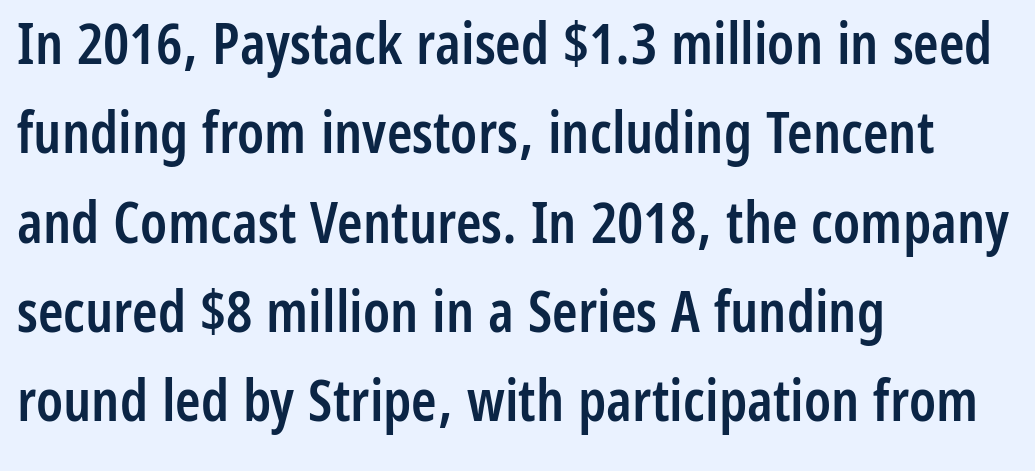
Q: Is the text bold? A: Semi-bold.
Q: Is the text italic (slanted)? A: No, it is upright.
Q: Is the typeface a serif or a sans-serif typeface? A: Sans-serif.
Q: Is the text underlined? A: No.
Q: How is the paragraph aligned? A: Left-aligned.
Q: Is the spacing between letters normal or unusually wide? A: Normal.
Q: Is the spacing between lines tight, normal or loose? A: Normal.
Q: Width (condensed, normal, or wide)? A: Condensed.
Q: Stroke contrast? A: Low.
Q: x-height? A: Medium.
Q: Monospaced? A: No.
